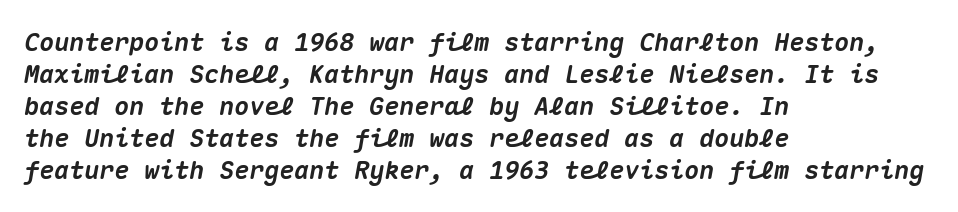
{"italic": "yes", "lean": "right", "slant_degrees": 10, "bold": "yes", "underline": "no", "align": "left", "line_spacing": "normal", "line_spacing_ratio": 1.28, "letter_spacing": "normal", "letter_spacing_em": 0.0, "glyph_px": 25}
